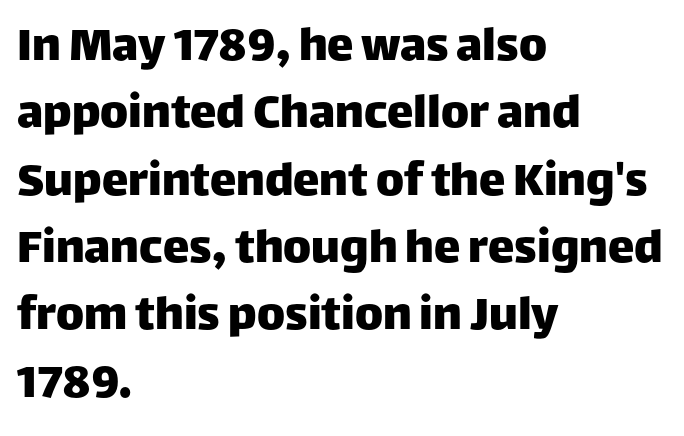
The image shows 53 px sans-serif type, upright; set left-aligned, normal line spacing (1.27x), normal letter spacing, not underlined; low stroke contrast and a large x-height.
